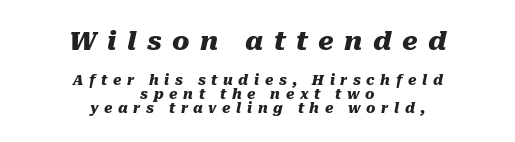
Quick note: underline off. Whoever set this chose condensed vertical rhythm over breathing room. Does the lettering tilt? It does — this is italic. Here the glyphs are tracked loosely, breaking word shapes into spaced letters. Which chunk is bigger? The first one — the top block dwarfs the bottom. The rendering positions every line midway between the sides.
